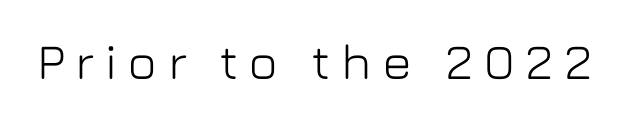
The image shows 50 px sans-serif type, upright; set unusually wide letter spacing (+0.21 em), not underlined; low stroke contrast and a medium x-height.
